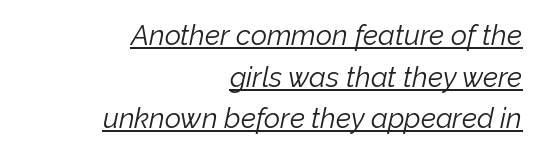
The image shows 28 px light type, italic (leaning right); set right-aligned, normal line spacing (1.49x), normal letter spacing, underlined; low stroke contrast and a medium x-height.
